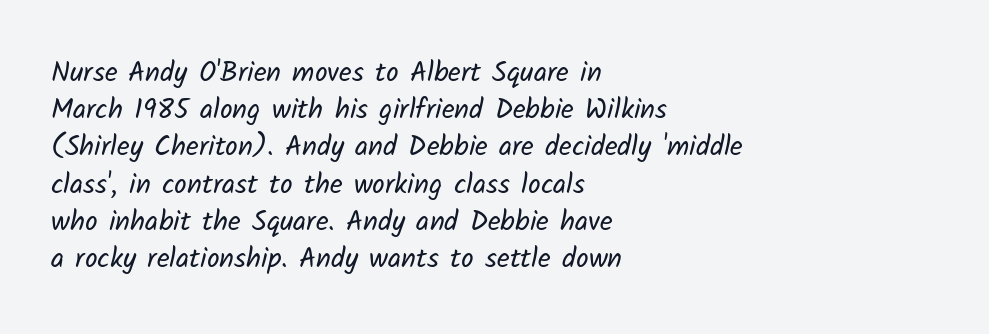
{"serif": "no", "bold": "no", "weight": "regular", "width": "normal", "stroke_contrast": "low", "x_height": "medium", "monospaced": "no", "underline": "no", "align": "left", "line_spacing": "normal", "line_spacing_ratio": 1.33, "letter_spacing": "normal", "letter_spacing_em": 0.0, "glyph_px": 28}
